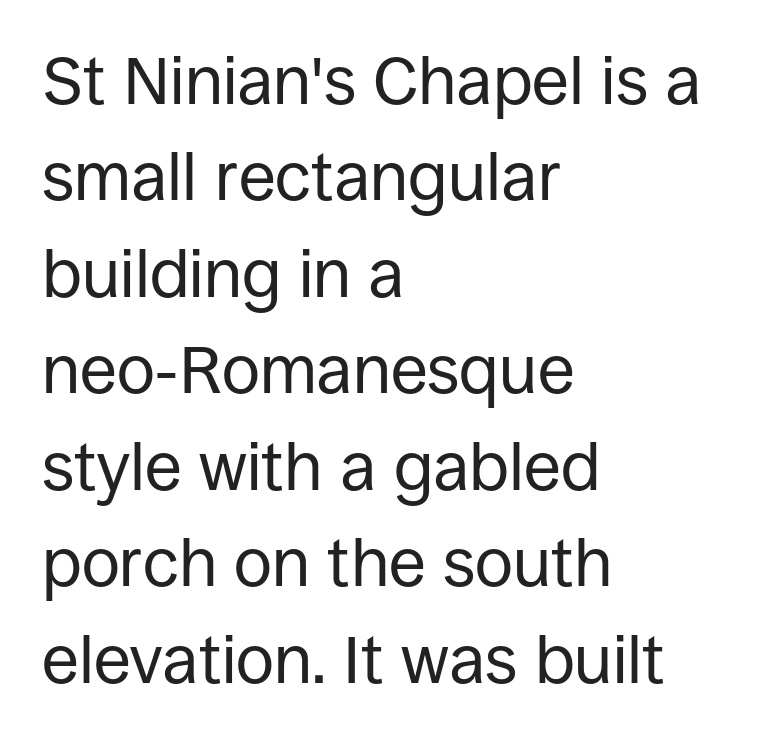
{"serif": "no", "italic": "no", "bold": "no", "weight": "regular", "width": "normal", "stroke_contrast": "low", "x_height": "large", "monospaced": "no", "underline": "no", "align": "left", "line_spacing": "normal", "line_spacing_ratio": 1.44, "letter_spacing": "normal", "letter_spacing_em": 0.0, "glyph_px": 67}
